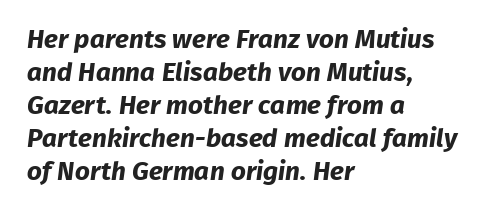
Q: Is the text bold? A: Yes.
Q: Is the text underlined? A: No.
Q: How is the paragraph aligned? A: Left-aligned.
Q: Is the spacing between letters normal or unusually wide? A: Normal.
Q: Is the spacing between lines tight, normal or loose? A: Normal.
